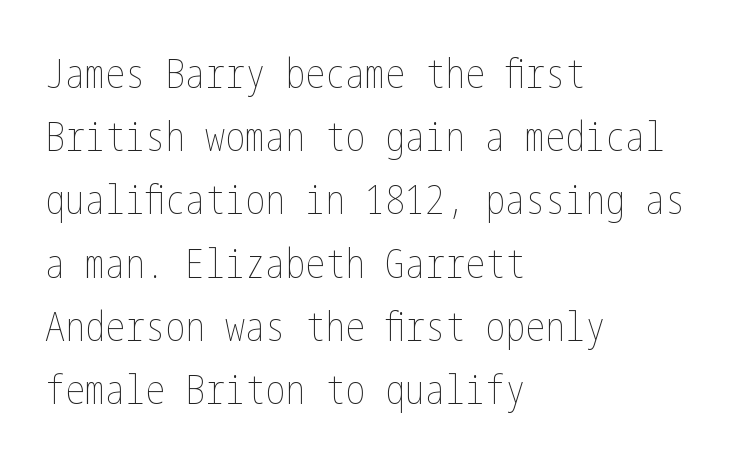
Q: Is the text bold? A: No.
Q: Is the text italic (slanted)? A: No, it is upright.
Q: Is the text underlined? A: No.
Q: How is the paragraph aligned? A: Left-aligned.
Q: Is the spacing between letters normal or unusually wide? A: Normal.
Q: Is the spacing between lines tight, normal or loose? A: Normal.
Q: Width (condensed, normal, or wide)? A: Condensed.
Q: Stroke contrast? A: Low.
Q: x-height? A: Medium.
